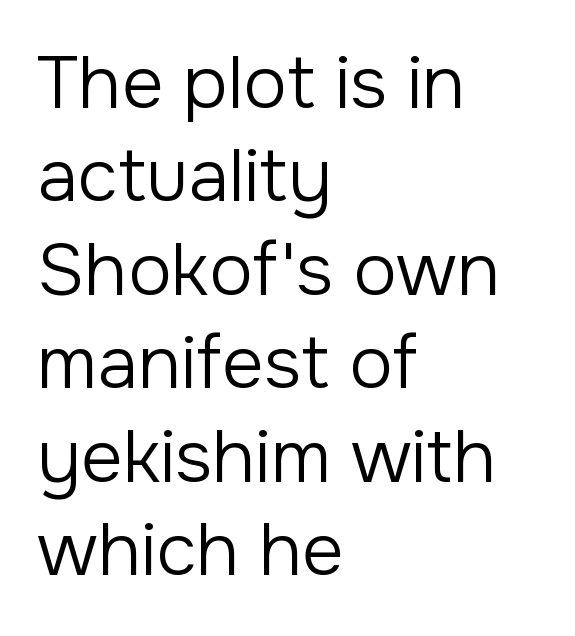
The lettering stays uniformly vertical, giving the passage a roman look. Layout note: lines flush left. How are the letters spaced? Ordinarily, with no added tracking. Regular leading. Check where the strokes stop: nothing finishes them off — pure sans.
